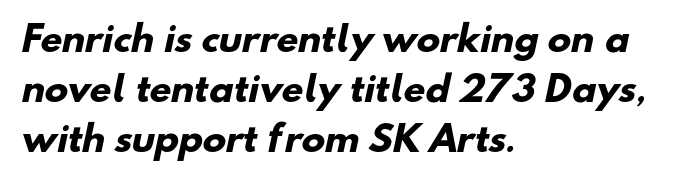
Words appear dense and cohesive because spacing is normal. Grotesque or geometric, the face here clearly has no serifs. Line beginnings align vertically; line endings do not. Think of a printed novel: that variable character pitch is what you see here.
